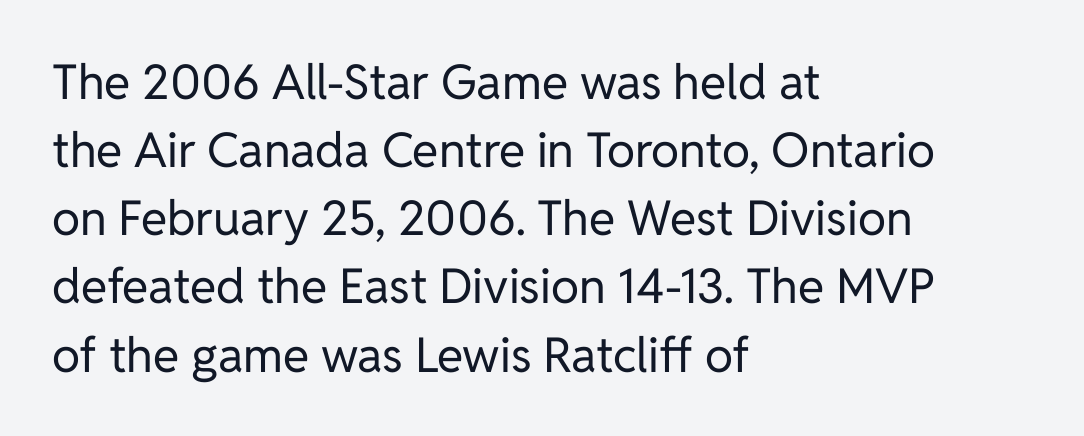
The image shows 48 px regular-weight sans-serif type, upright; set left-aligned, normal line spacing (1.42x), normal letter spacing, not underlined; low stroke contrast and a medium x-height.
